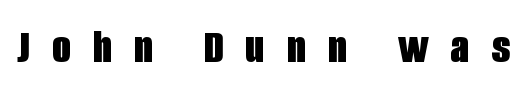
The image shows 50 px bold, condensed sans-serif type, upright; set unusually wide letter spacing (+0.43 em), not underlined; low stroke contrast and a large x-height.
